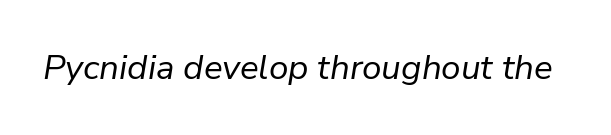
The image shows 35 px regular-weight type, italic (leaning right); set normal letter spacing, not underlined; low stroke contrast and a medium x-height.
